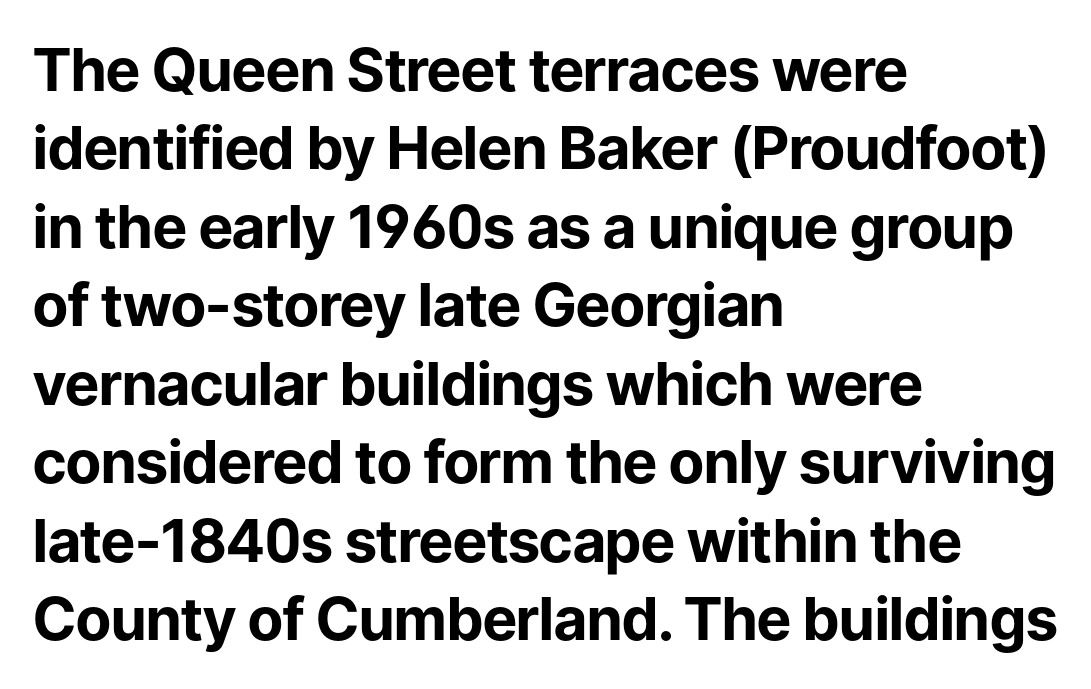
The image shows 59 px bold sans-serif type, upright; set left-aligned, normal line spacing (1.33x), normal letter spacing, not underlined; low stroke contrast and a medium x-height.
